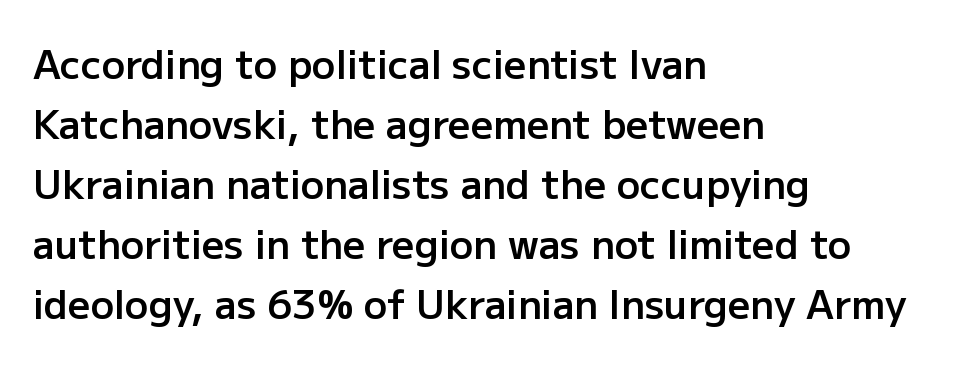
The image shows 39 px semibold sans-serif type, upright; set left-aligned, normal line spacing (1.54x), normal letter spacing, not underlined; low stroke contrast and a medium x-height.
